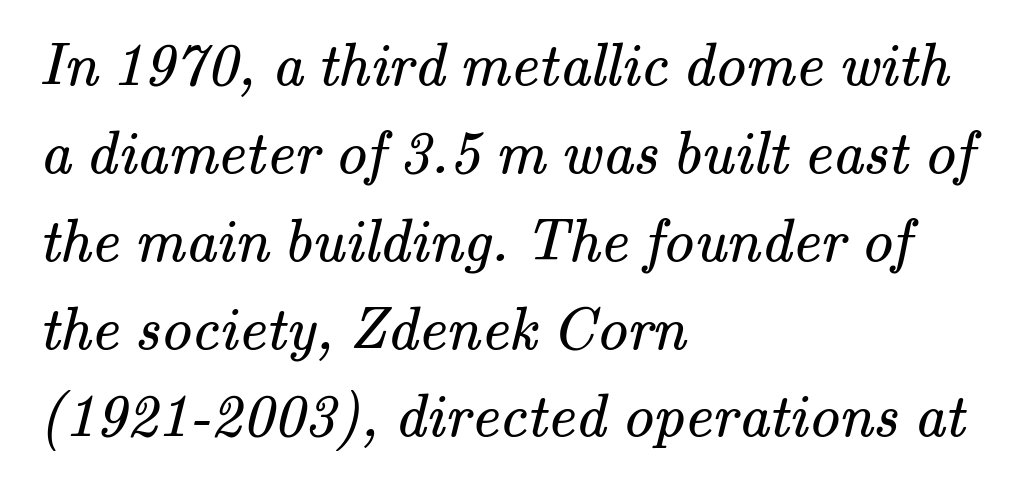
{"serif": "yes", "bold": "no", "weight": "regular", "width": "normal", "stroke_contrast": "medium", "x_height": "small", "monospaced": "no", "underline": "no", "align": "left", "line_spacing": "normal", "line_spacing_ratio": 1.44, "letter_spacing": "normal", "letter_spacing_em": 0.0, "glyph_px": 61}
